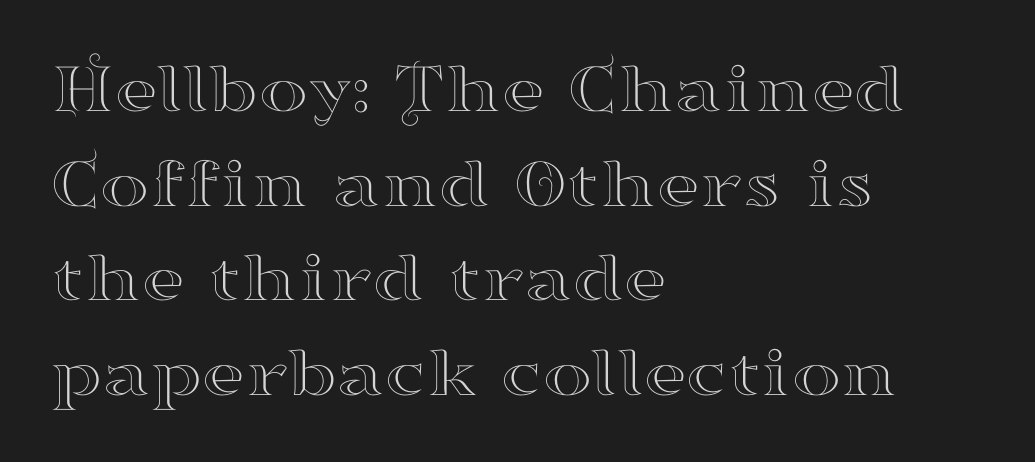
Q: Is the text italic (slanted)? A: No, it is upright.
Q: Is the typeface a serif or a sans-serif typeface? A: Serif.
Q: Is the text underlined? A: No.
Q: How is the paragraph aligned? A: Left-aligned.
Q: Is the spacing between letters normal or unusually wide? A: Normal.
Q: Is the spacing between lines tight, normal or loose? A: Normal.
Q: Width (condensed, normal, or wide)? A: Wide.
Q: Stroke contrast? A: High.
Q: x-height? A: Small.
Q: Monospaced? A: No.
